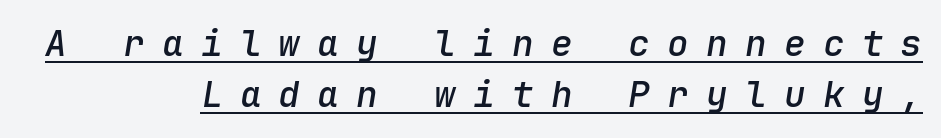
The image shows 36 px semibold type, italic (leaning right), monospaced; set right-aligned, normal line spacing (1.42x), unusually wide letter spacing (+0.48 em), underlined; low stroke contrast and a medium x-height.
